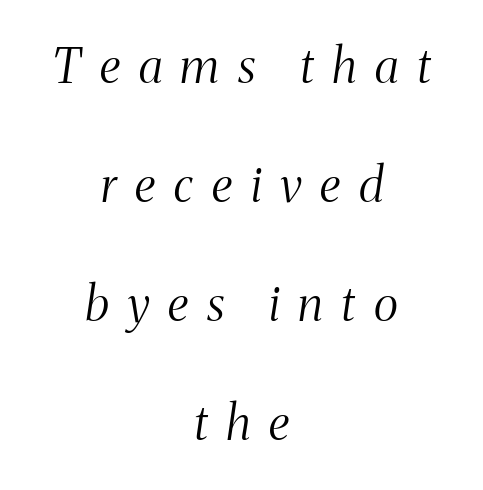
The image shows 48 px light, condensed serif type, italic (leaning right); set centered, loose line spacing (2.48x), unusually wide letter spacing (+0.39 em), not underlined; medium stroke contrast and a medium x-height.
